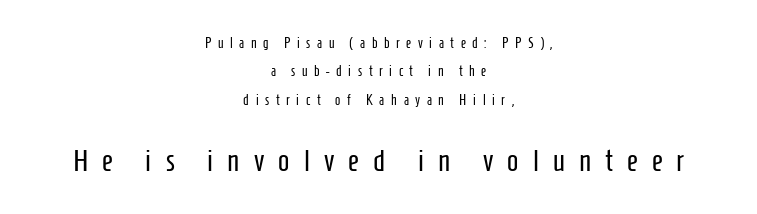
Q: Is the text bold? A: No.
Q: Is the text italic (slanted)? A: No, it is upright.
Q: Is the typeface a serif or a sans-serif typeface? A: Sans-serif.
Q: Is the text underlined? A: No.
Q: How is the paragraph aligned? A: Centered.
Q: Is the spacing between letters normal or unusually wide? A: Unusually wide.
Q: Is the spacing between lines tight, normal or loose? A: Loose.
Q: Which block of text is set in a larger size, the first (top) or the second (bottom)? A: The second (bottom) one.
Q: Width (condensed, normal, or wide)? A: Condensed.
Q: Stroke contrast? A: Low.
Q: x-height? A: Medium.
Q: Monospaced? A: No.
